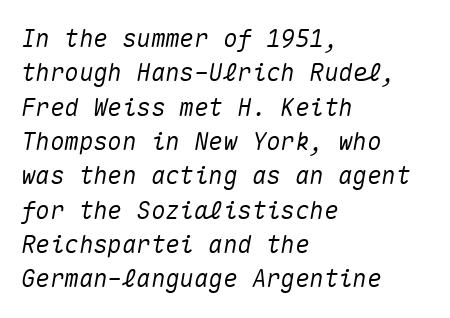
{"italic": "yes", "lean": "right", "slant_degrees": 10, "underline": "no", "align": "left", "line_spacing": "normal", "line_spacing_ratio": 1.43, "letter_spacing": "normal", "letter_spacing_em": 0.0, "glyph_px": 24}
